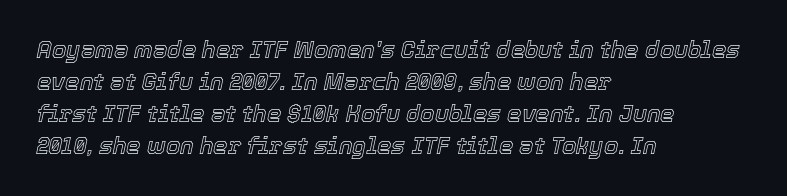
The image shows 23 px text type, italic (leaning right); set left-aligned, normal line spacing (1.39x), normal letter spacing, not underlined.
